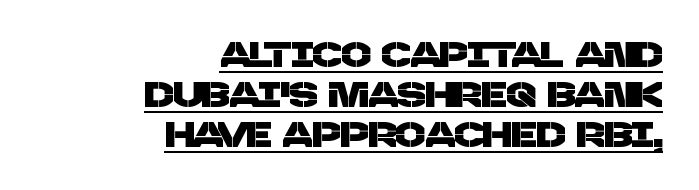
Q: Is the typeface a serif or a sans-serif typeface? A: Sans-serif.
Q: Is the text underlined? A: Yes.
Q: How is the paragraph aligned? A: Right-aligned.
Q: Is the spacing between letters normal or unusually wide? A: Normal.
Q: Is the spacing between lines tight, normal or loose? A: Tight.
Q: Width (condensed, normal, or wide)? A: Normal.
Q: Stroke contrast? A: Low.
Q: x-height? A: Large.
Q: Monospaced? A: No.
